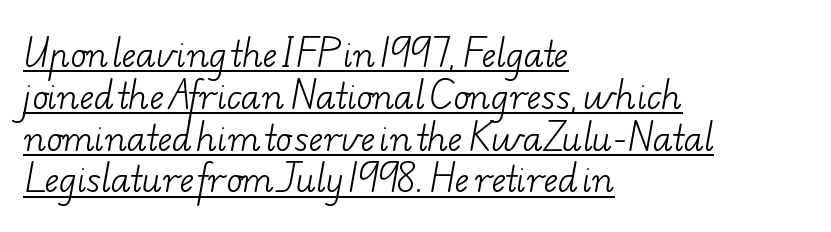
The rendered words wear a rule along their underside. This sample uses plain, unmodified letter spacing. A quiet, ordinary-to-light weight characterises the typeface. This rendering uses left alignment, leaving the right contour irregular. Character widths vary here, with narrow letters taking less room than wide ones.
